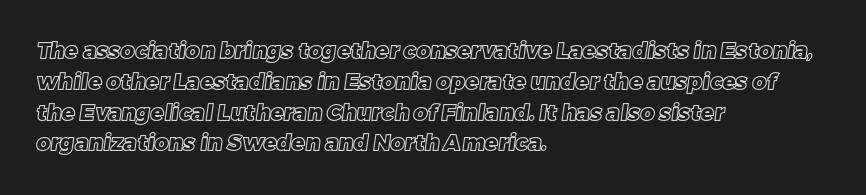
Q: Is the text underlined? A: No.
Q: How is the paragraph aligned? A: Left-aligned.
Q: Is the spacing between letters normal or unusually wide? A: Normal.
Q: Is the spacing between lines tight, normal or loose? A: Normal.
